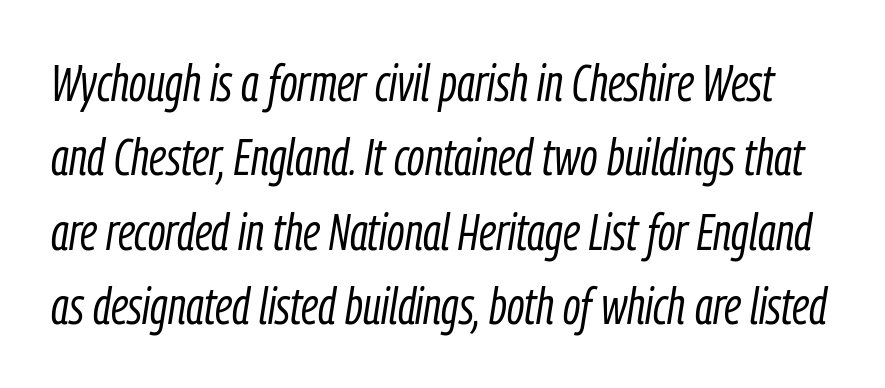
Q: Is the text bold? A: No.
Q: Is the text italic (slanted)? A: Yes, it leans right by about 9 degrees.
Q: Is the text underlined? A: No.
Q: Is the spacing between letters normal or unusually wide? A: Normal.
Q: Is the spacing between lines tight, normal or loose? A: Normal.
Q: Width (condensed, normal, or wide)? A: Condensed.
Q: Stroke contrast? A: Low.
Q: x-height? A: Medium.
Q: Monospaced? A: No.
